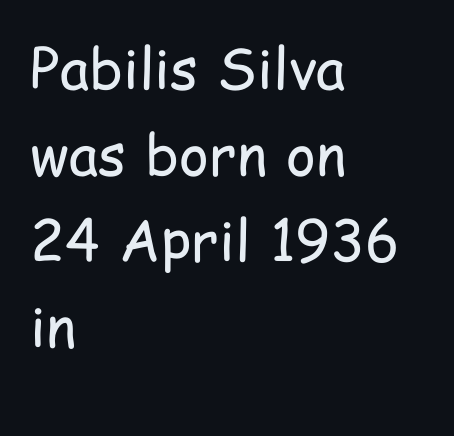
Each letter keeps its own natural width here, so spacing adapts to shape. Characters follow at the spacing the type designer built in. The text was rendered using a sans face with plain stroke endings. The typeface has the unassuming heft of standard copy or less. The zone under the glyphs is completely vacant. Designer's note — italics off, roman on.
